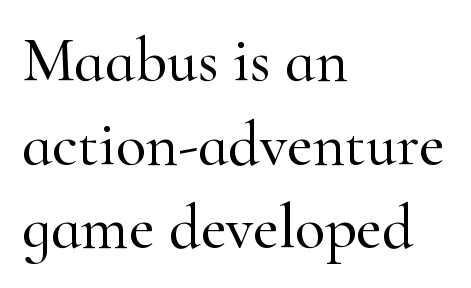
The image shows 62 px serif type, upright; set left-aligned, normal line spacing (1.35x), normal letter spacing, not underlined; high stroke contrast and a small x-height.
